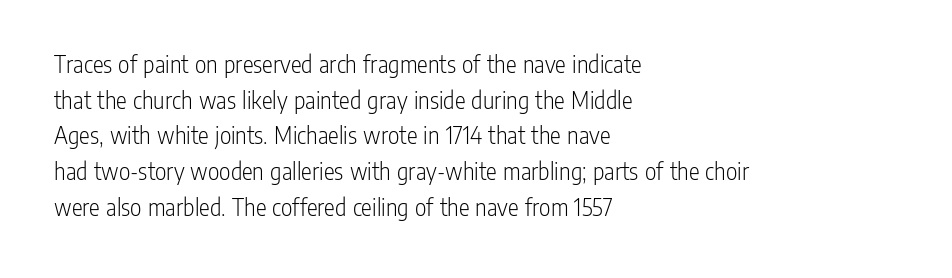
{"italic": "no", "bold": "no", "underline": "no", "align": "left", "line_spacing": "normal", "line_spacing_ratio": 1.43, "letter_spacing": "normal", "letter_spacing_em": 0.0, "glyph_px": 25}
